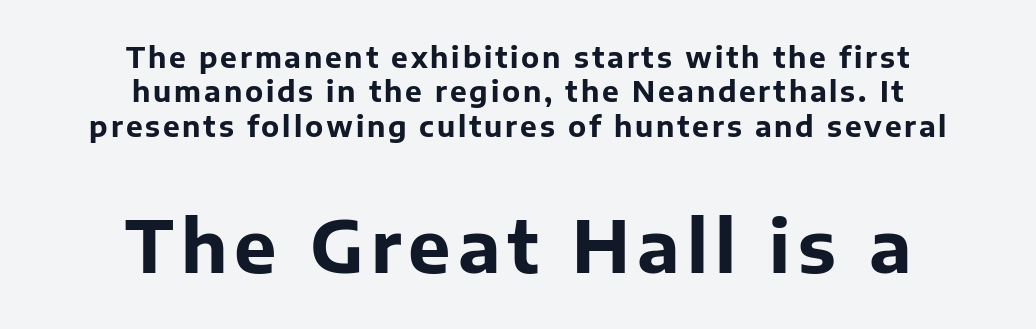
The image shows 71 px bold sans-serif type, upright; set centered, line spacing 1.23x, not underlined; the second (bottom) block is 2.54x larger; low stroke contrast and a medium x-height.
